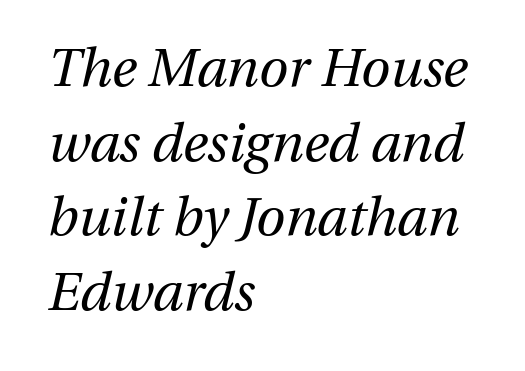
{"italic": "yes", "lean": "right", "slant_degrees": 13, "bold": "no", "weight": "regular", "width": "normal", "stroke_contrast": "medium", "x_height": "medium", "monospaced": "no", "underline": "no", "align": "left", "line_spacing": "normal", "line_spacing_ratio": 1.41, "letter_spacing": "normal", "letter_spacing_em": 0.0, "glyph_px": 53}
